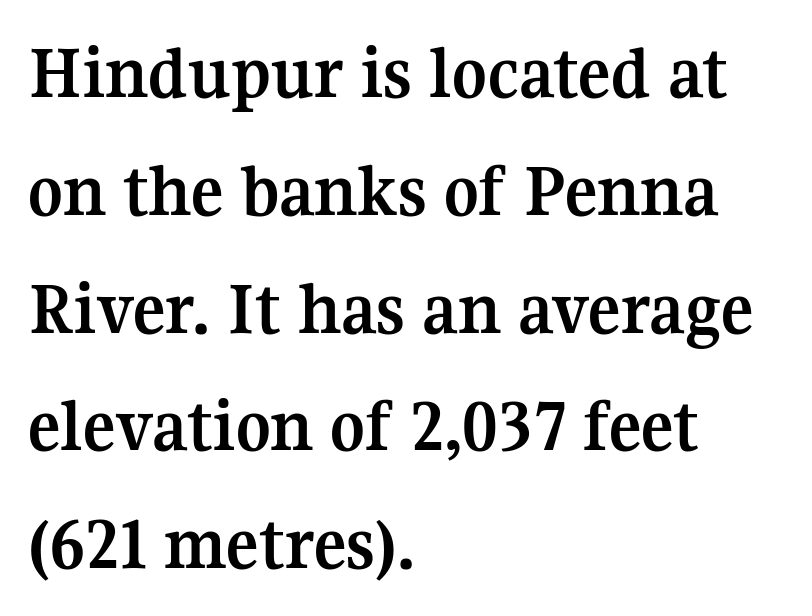
{"serif": "yes", "italic": "no", "bold": "yes", "weight": "semibold", "width": "normal", "stroke_contrast": "medium", "x_height": "medium", "monospaced": "no", "underline": "no", "align": "left", "line_spacing": "normal", "line_spacing_ratio": 1.55, "letter_spacing": "normal", "letter_spacing_em": 0.0, "glyph_px": 76}
